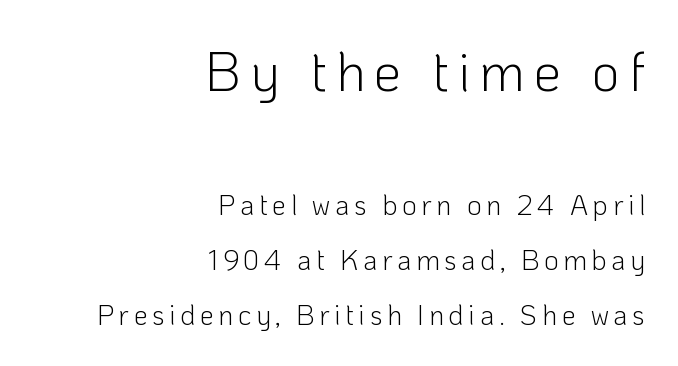
{"serif": "no", "italic": "no", "bold": "no", "weight": "light", "width": "normal", "stroke_contrast": "low", "x_height": "medium", "monospaced": "no", "underline": "no", "align": "right", "line_spacing": "loose", "line_spacing_ratio": 1.96, "larger_block": "first", "size_ratio": 1.96, "glyph_px": 55}
